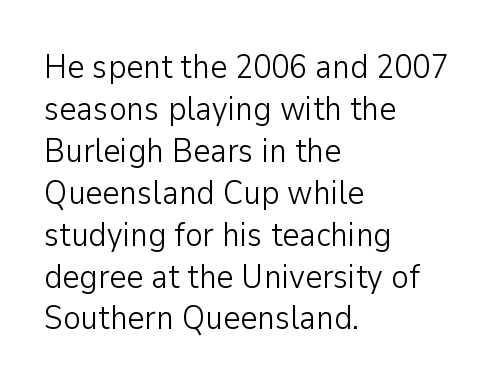
Type style note: lacks serifs. Evenly set lines give the paragraph a standard silhouette. The string is rendered with underlining switched off. Does extra space separate the letters? No, they use regular spacing. In CSS terms this would be text-align: left. Ascenders rise straight up at ninety degrees.
